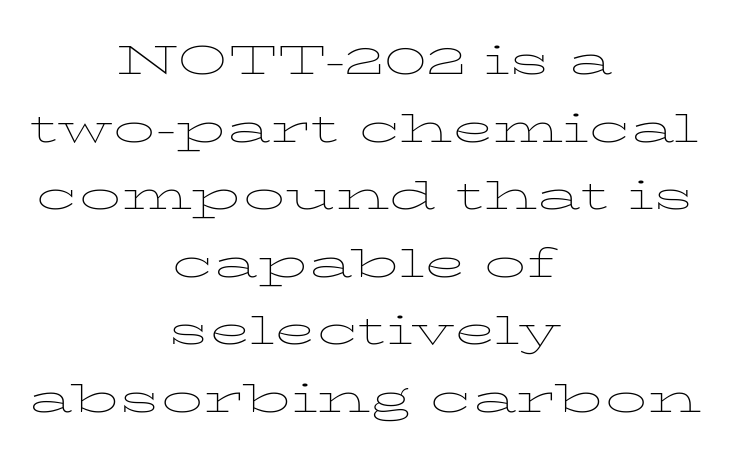
The image shows 42 px thin, wide serif type, upright; set centered, normal line spacing (1.61x), normal letter spacing, not underlined; low stroke contrast and a medium x-height.
